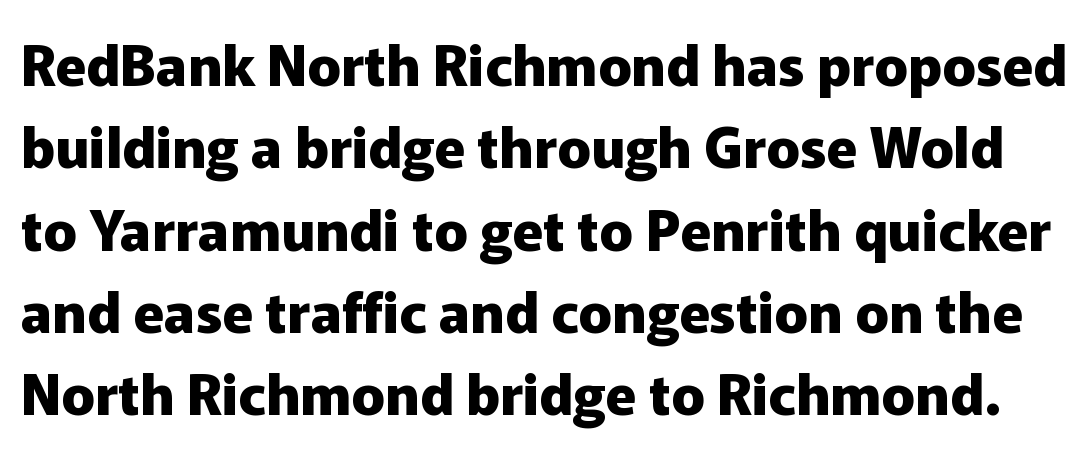
{"serif": "no", "italic": "no", "bold": "yes", "weight": "heavy", "width": "normal", "stroke_contrast": "low", "x_height": "medium", "monospaced": "no", "underline": "no", "line_spacing": "normal", "line_spacing_ratio": 1.47, "letter_spacing": "normal", "letter_spacing_em": 0.0, "glyph_px": 56}
